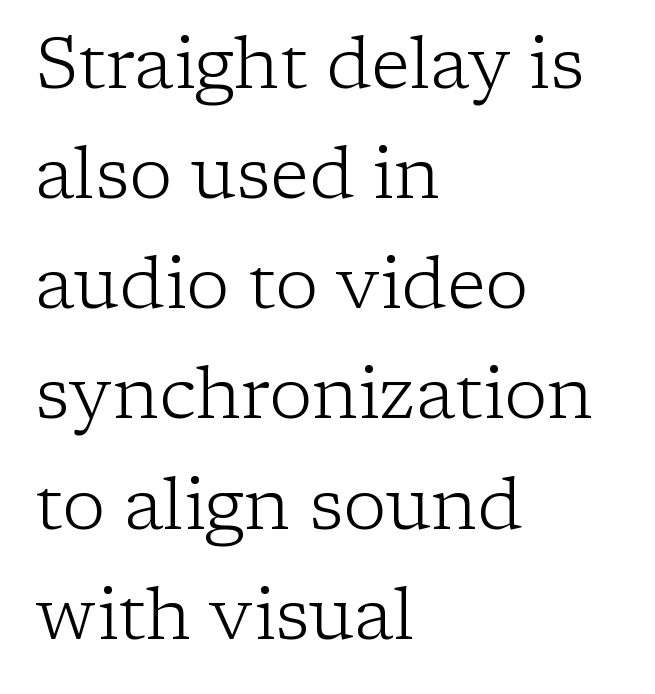
The image shows 72 px light serif type, upright; set left-aligned, normal line spacing (1.53x), normal letter spacing, not underlined; low stroke contrast and a medium x-height.
